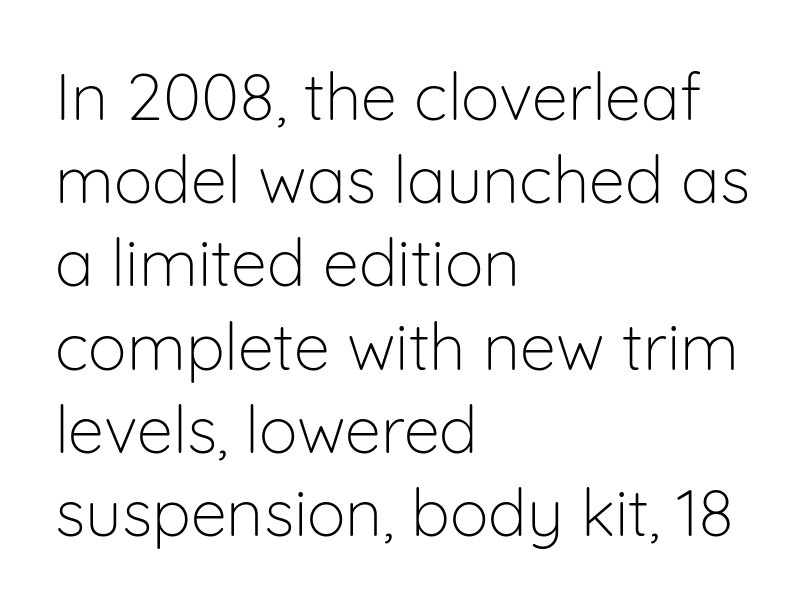
Horizontal alignment here is leftward, the default for most running prose. Is this a fixed-width face? No — the glyphs have proportional, varying widths. A quiet, ordinary-to-light weight characterises the typeface. It's the straight-up-and-down kind of type. The baseline area is clear. The horizontal fit of the characters is conventional and even.
